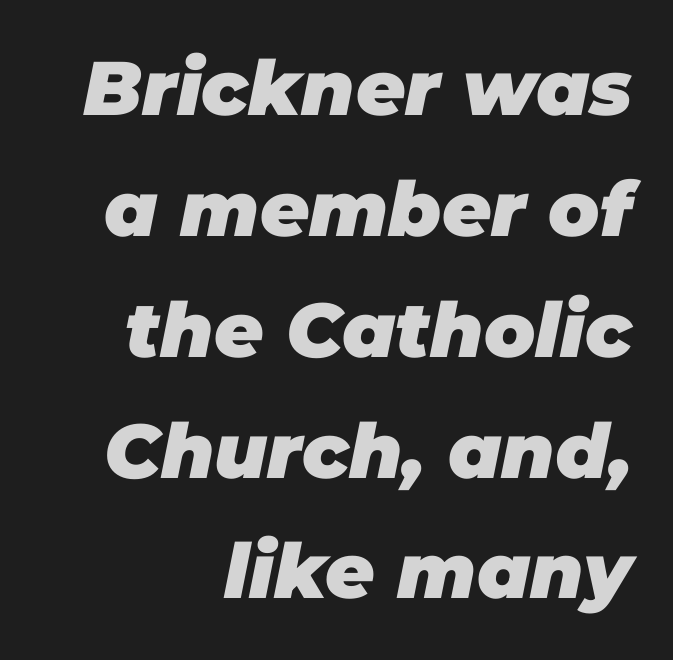
Q: Is the text bold? A: Yes.
Q: Is the text italic (slanted)? A: Yes, it leans right by about 11 degrees.
Q: Is the text underlined? A: No.
Q: How is the paragraph aligned? A: Right-aligned.
Q: Is the spacing between letters normal or unusually wide? A: Normal.
Q: Is the spacing between lines tight, normal or loose? A: Normal.
Q: Width (condensed, normal, or wide)? A: Normal.
Q: Stroke contrast? A: Low.
Q: x-height? A: Large.
Q: Monospaced? A: No.
